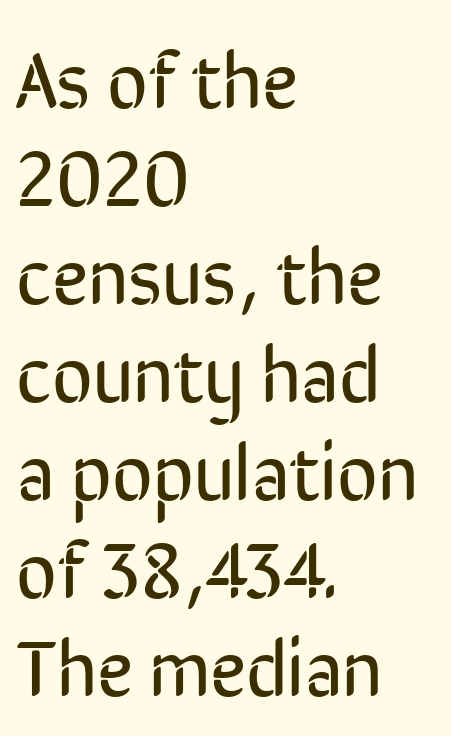
Q: Is the text bold? A: No.
Q: Is the text italic (slanted)? A: No, it is upright.
Q: Is the typeface a serif or a sans-serif typeface? A: Sans-serif.
Q: Is the text underlined? A: No.
Q: How is the paragraph aligned? A: Left-aligned.
Q: Is the spacing between letters normal or unusually wide? A: Normal.
Q: Width (condensed, normal, or wide)? A: Condensed.
Q: Stroke contrast? A: Low.
Q: x-height? A: Medium.
Q: Monospaced? A: No.
